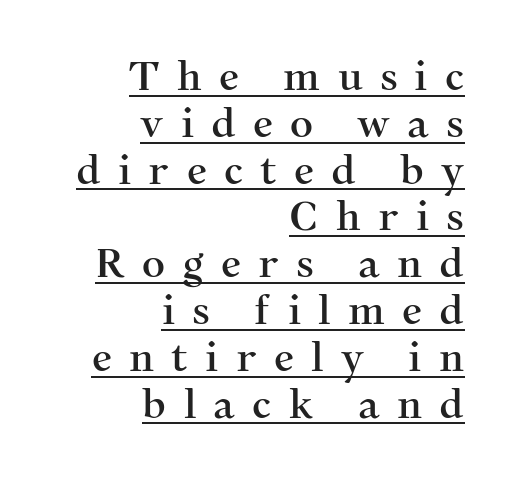
Q: Is the text italic (slanted)? A: No, it is upright.
Q: Is the typeface a serif or a sans-serif typeface? A: Serif.
Q: Is the text underlined? A: Yes.
Q: How is the paragraph aligned? A: Right-aligned.
Q: Is the spacing between letters normal or unusually wide? A: Unusually wide.
Q: Width (condensed, normal, or wide)? A: Normal.
Q: Stroke contrast? A: Medium.
Q: x-height? A: Medium.
Q: Monospaced? A: No.
